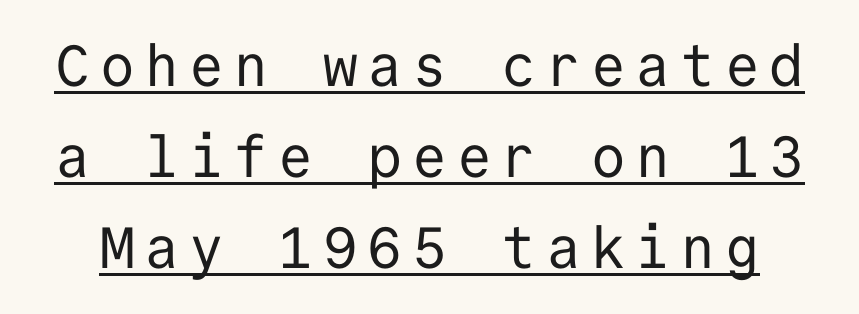
Q: Is the text bold? A: No.
Q: Is the text italic (slanted)? A: No, it is upright.
Q: Is the typeface a serif or a sans-serif typeface? A: Sans-serif.
Q: Is the text underlined? A: Yes.
Q: Is the spacing between lines tight, normal or loose? A: Normal.
Q: Width (condensed, normal, or wide)? A: Normal.
Q: Stroke contrast? A: Low.
Q: x-height? A: Medium.
Q: Monospaced? A: Yes.
